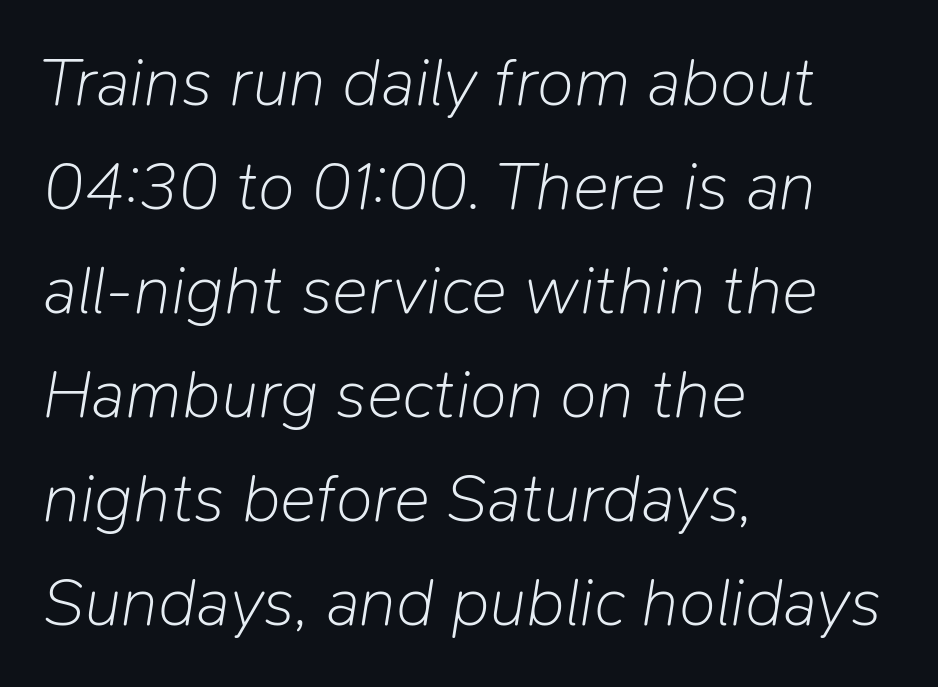
Q: Is the text bold? A: No.
Q: Is the text italic (slanted)? A: Yes, it leans right by about 9 degrees.
Q: Is the text underlined? A: No.
Q: How is the paragraph aligned? A: Left-aligned.
Q: Is the spacing between letters normal or unusually wide? A: Normal.
Q: Is the spacing between lines tight, normal or loose? A: Normal.
Q: Width (condensed, normal, or wide)? A: Normal.
Q: Stroke contrast? A: Low.
Q: x-height? A: Medium.
Q: Monospaced? A: No.
